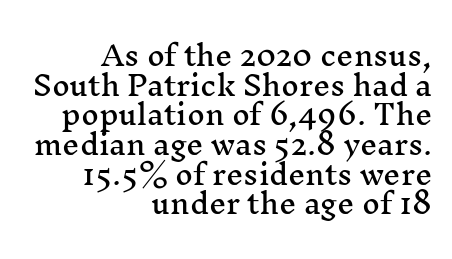
The image shows 27 px text type, upright; set right-aligned, tight line spacing (1.1x), normal letter spacing, not underlined.
